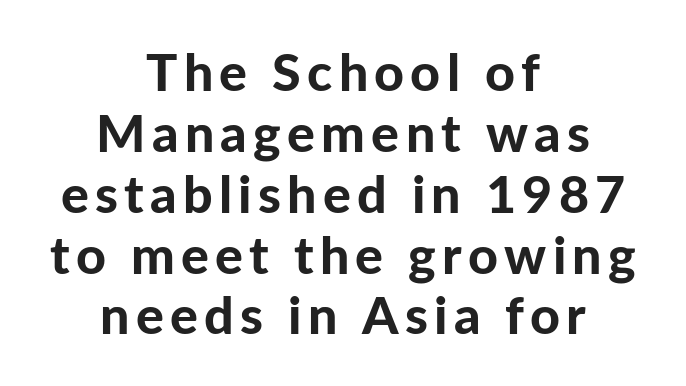
One-word summary of the alignment: center. Its strokes are broad and dark, the hallmark of bold type. The space directly below the letters is spotless. Is this a sans? Yes — the strokes have no serifs. Do the letters lean? They stand straight.
